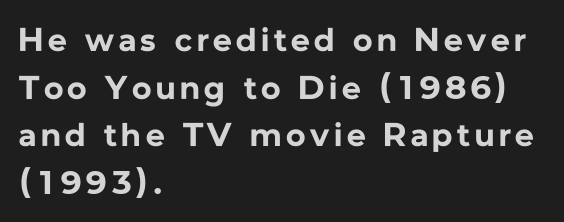
Q: Is the text bold? A: Yes.
Q: Is the text italic (slanted)? A: No, it is upright.
Q: Is the typeface a serif or a sans-serif typeface? A: Sans-serif.
Q: Is the text underlined? A: No.
Q: How is the paragraph aligned? A: Left-aligned.
Q: Is the spacing between lines tight, normal or loose? A: Normal.
Q: Width (condensed, normal, or wide)? A: Normal.
Q: Stroke contrast? A: Low.
Q: x-height? A: Medium.
Q: Monospaced? A: No.
